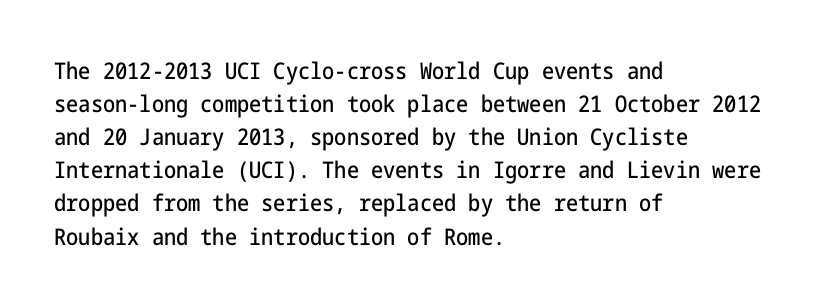
The image shows 23 px text type, upright; set left-aligned, normal line spacing (1.44x), normal letter spacing, not underlined.
